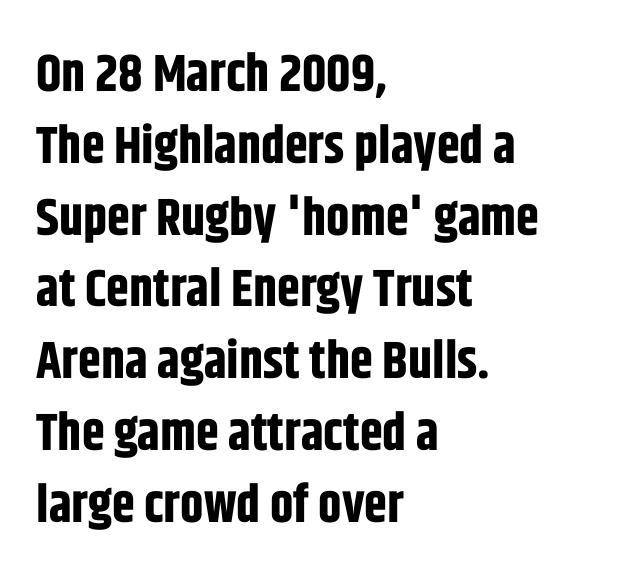
Q: Is the text bold? A: Yes.
Q: Is the text italic (slanted)? A: No, it is upright.
Q: Is the typeface a serif or a sans-serif typeface? A: Sans-serif.
Q: Is the text underlined? A: No.
Q: How is the paragraph aligned? A: Left-aligned.
Q: Is the spacing between letters normal or unusually wide? A: Normal.
Q: Is the spacing between lines tight, normal or loose? A: Normal.
Q: Width (condensed, normal, or wide)? A: Condensed.
Q: Stroke contrast? A: Low.
Q: x-height? A: Large.
Q: Monospaced? A: No.
